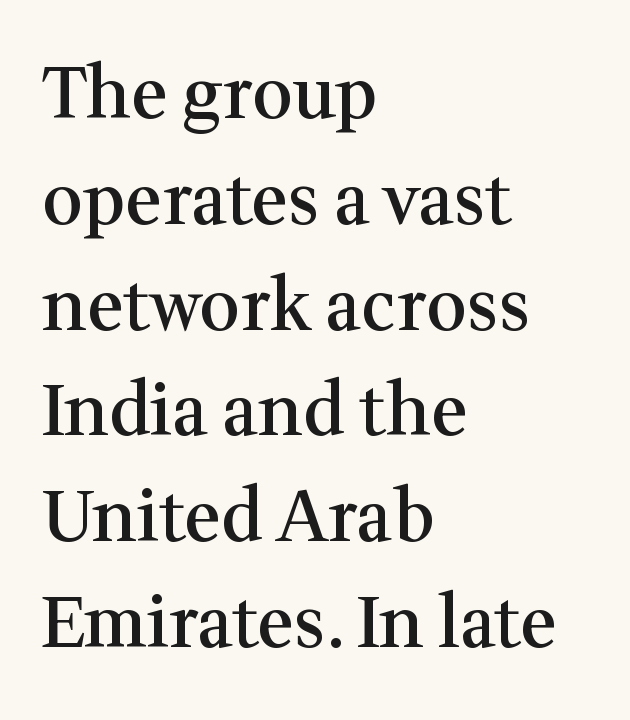
{"serif": "yes", "italic": "no", "bold": "semi", "weight": "semibold", "width": "normal", "stroke_contrast": "medium", "x_height": "medium", "monospaced": "no", "underline": "no", "align": "left", "line_spacing": "normal", "line_spacing_ratio": 1.49, "letter_spacing": "normal", "letter_spacing_em": 0.0, "glyph_px": 71}
